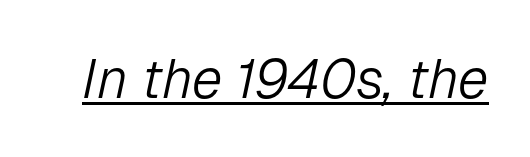
The image shows 55 px light type, italic (leaning right); set normal letter spacing, underlined; low stroke contrast and a medium x-height.
